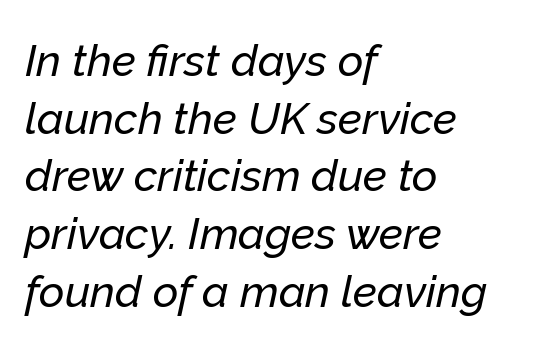
Compared with typical body copy, the letter spacing here is the same. Each letter keeps its own natural width here, so spacing adapts to shape. The block of text has a typical density, with ordinary space between rows. A classic flush-left, rag-right setting is used for this passage.
